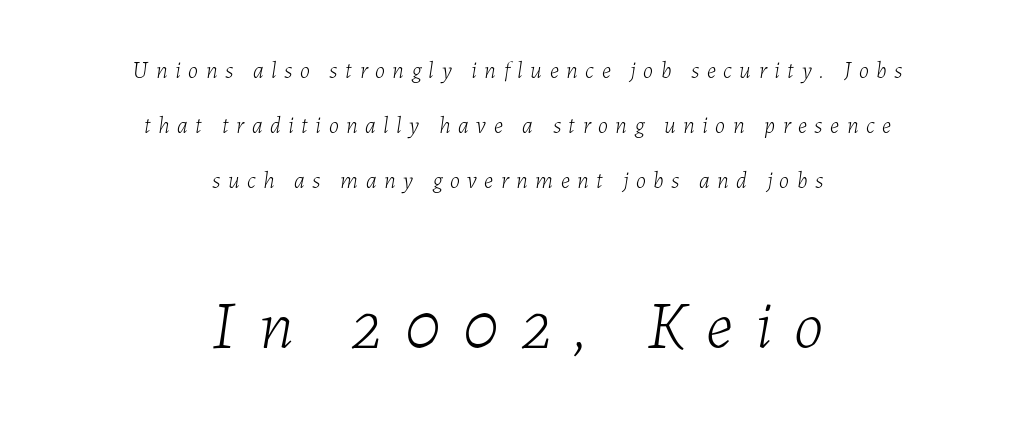
The image shows 68 px light type, italic (leaning right); set centered, loose line spacing (2.39x), unusually wide letter spacing (+0.33 em), not underlined; the second (bottom) block is 2.96x larger; low stroke contrast and a medium x-height.
